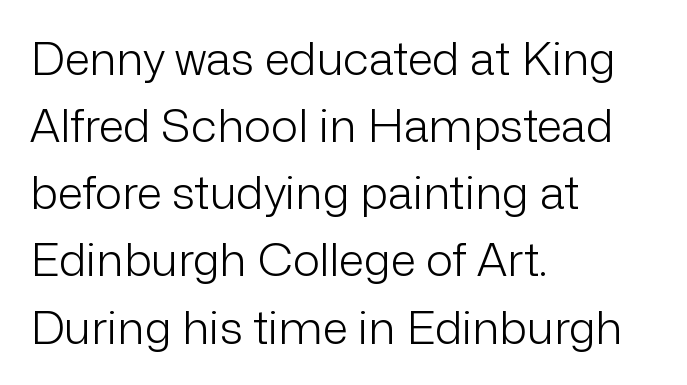
Short and long lines alike share a common starting point at left. Between one letter and the next there's only the usual sliver of space. Descenders are the only things crossing below the line. These lines are rendered in a variable-pitch font. Tall strokes in this sample are plumb rather than angled.
